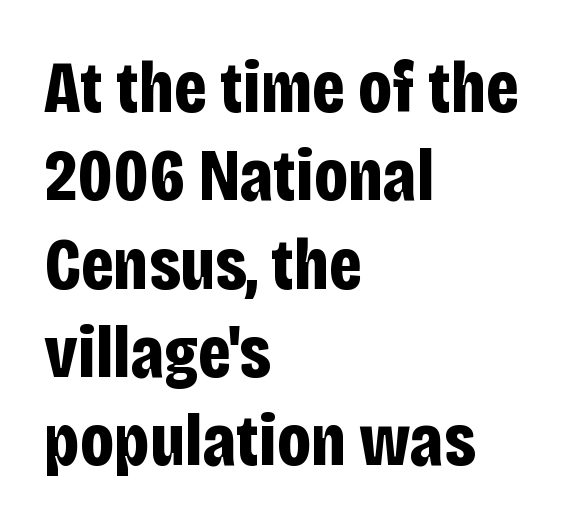
The typesetter chose a ragged-right arrangement here. Nope, not italic — everything's standing straight. A typesetter would call this zero additional tracking. The font family rendered here belongs to the sans-serif group. Summary of weight: heavy, a full bold. The zone under the glyphs is completely vacant.
